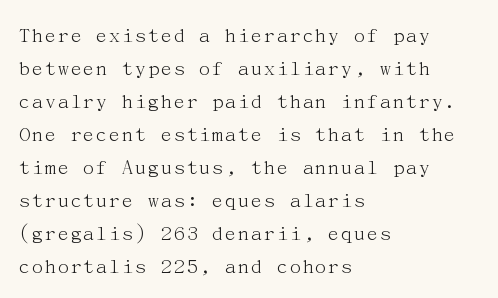
{"italic": "no", "bold": "no", "underline": "no", "align": "left", "line_spacing": "normal", "line_spacing_ratio": 1.5, "letter_spacing": "normal", "letter_spacing_em": 0.0, "glyph_px": 22}
